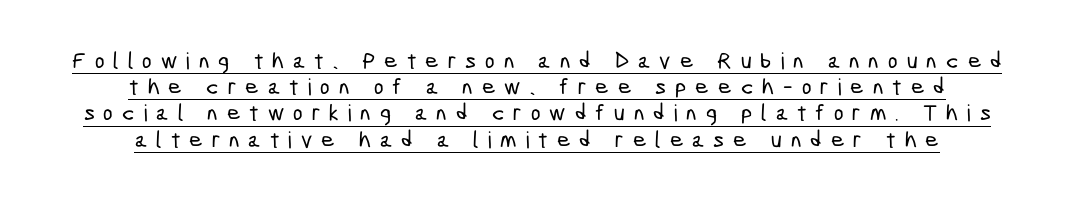
The image shows 23 px text type; set centered, tight line spacing (1.14x), unusually wide letter spacing (+0.39 em), underlined.
